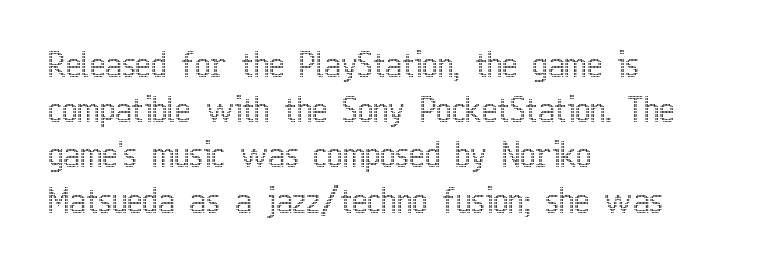
Anything drawn beneath the words? Only blank space. Layout note: lines flush left. You could not count columns in this text — the font is proportionally spaced. Tracking here is standard; glyphs follow each other at the usual distance.
